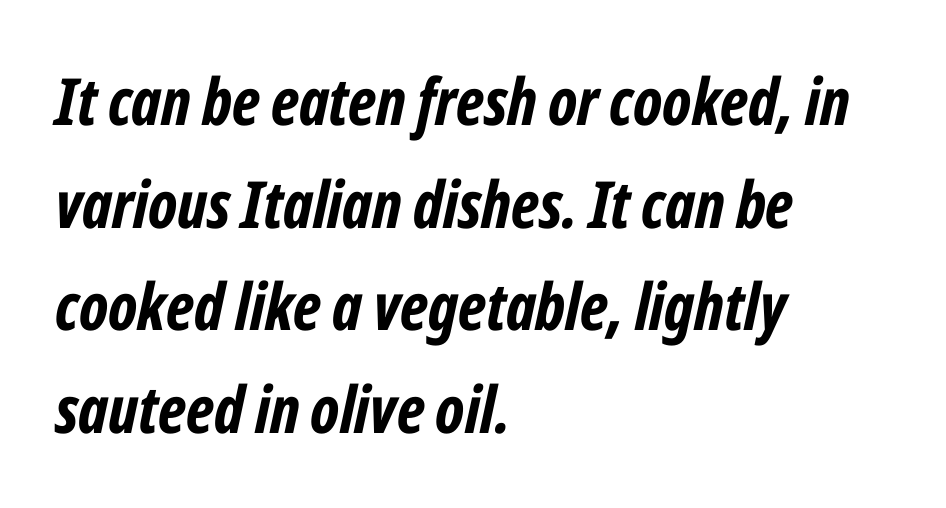
{"italic": "yes", "lean": "right", "slant_degrees": 12, "bold": "yes", "weight": "bold", "width": "condensed", "stroke_contrast": "low", "x_height": "medium", "monospaced": "no", "underline": "no", "align": "left", "line_spacing": "normal", "line_spacing_ratio": 1.58, "letter_spacing": "normal", "letter_spacing_em": 0.0, "glyph_px": 65}
